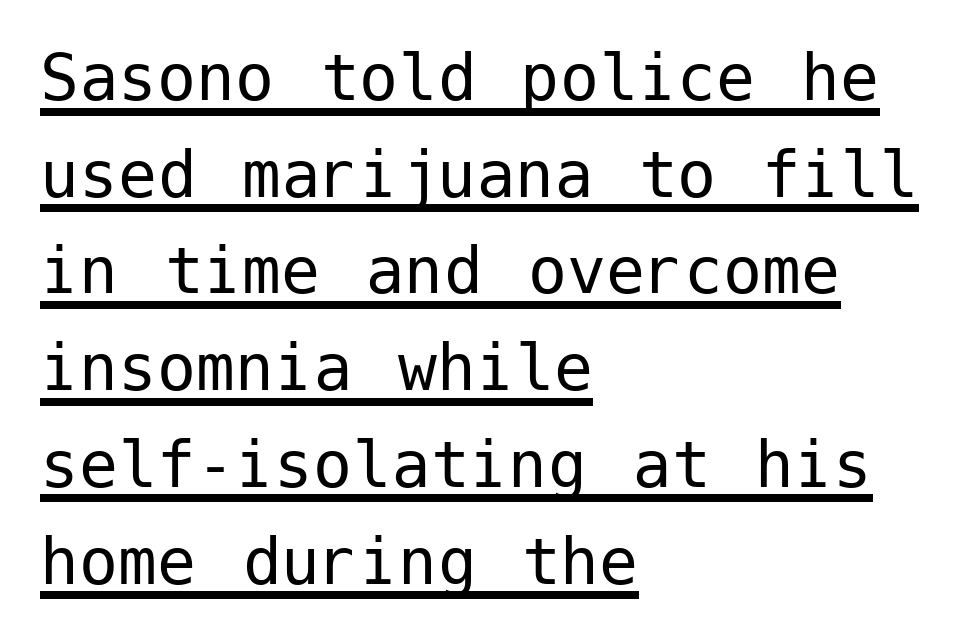
Every row of glyphs begins at an identical x-position on the left. Underline: present. These lines are composed in type without serifs. A typesetter would call this zero additional tracking.
